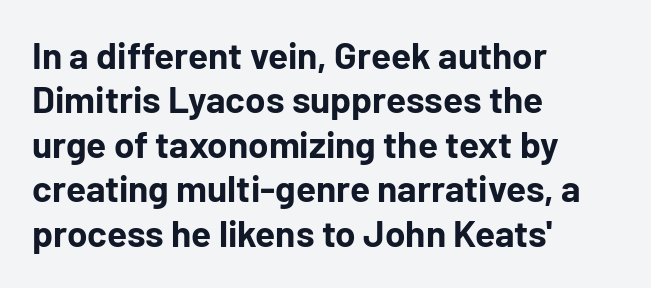
Q: Is the text bold? A: Yes.
Q: Is the text italic (slanted)? A: No, it is upright.
Q: Is the typeface a serif or a sans-serif typeface? A: Sans-serif.
Q: Is the text underlined? A: No.
Q: How is the paragraph aligned? A: Left-aligned.
Q: Is the spacing between letters normal or unusually wide? A: Normal.
Q: Width (condensed, normal, or wide)? A: Normal.
Q: Stroke contrast? A: Low.
Q: x-height? A: Medium.
Q: Monospaced? A: No.
